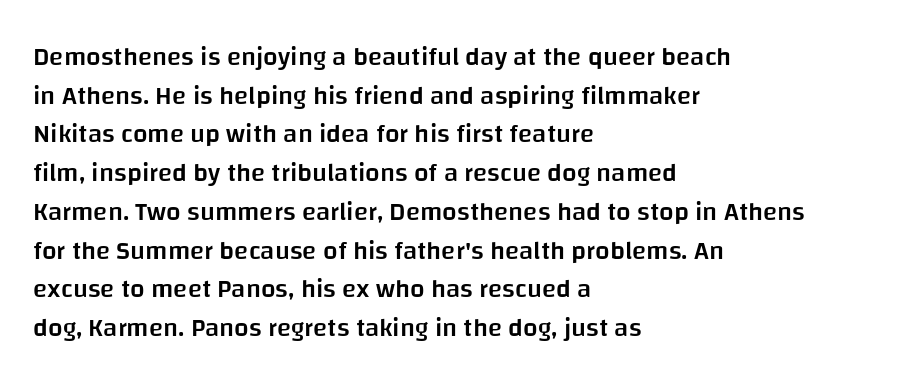
{"italic": "no", "bold": "semi", "underline": "no", "align": "left", "line_spacing": "normal", "line_spacing_ratio": 1.49, "letter_spacing": "normal", "letter_spacing_em": 0.0, "glyph_px": 26}
